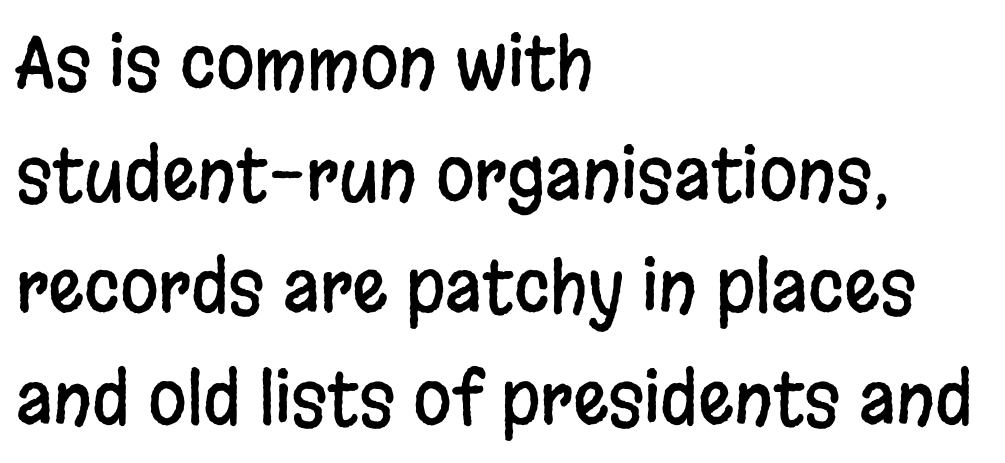
The image shows 70 px condensed sans-serif type, upright; set left-aligned, normal line spacing (1.6x), normal letter spacing, not underlined; low stroke contrast and a large x-height.
